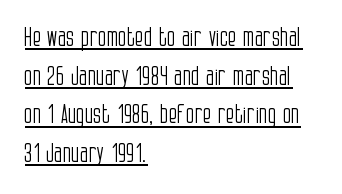
Q: Is the text bold? A: No.
Q: Is the text italic (slanted)? A: No, it is upright.
Q: Is the text underlined? A: Yes.
Q: How is the paragraph aligned? A: Left-aligned.
Q: Is the spacing between letters normal or unusually wide? A: Normal.
Q: Is the spacing between lines tight, normal or loose? A: Normal.
